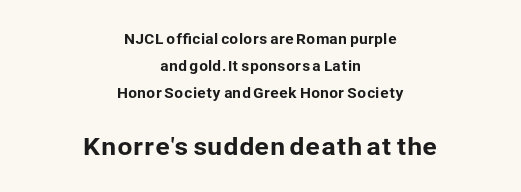
The image shows 24 px text type, upright; set centered, loose line spacing (1.94x), normal letter spacing, not underlined; the second (bottom) block is 1.71x larger.
